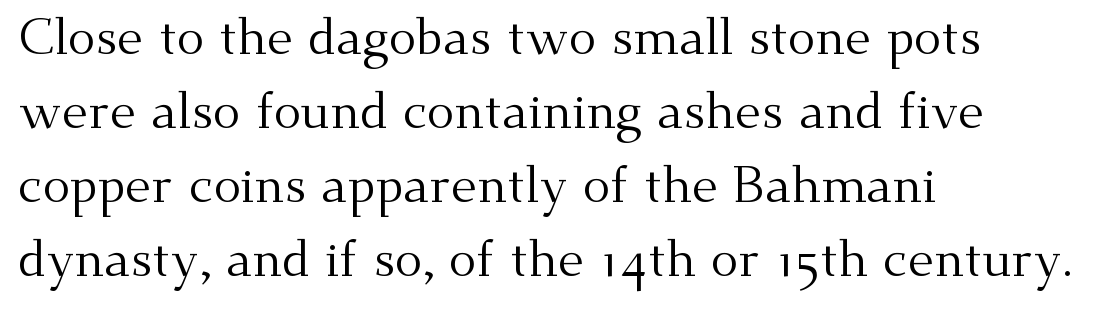
The lines in this sample share a left origin and differ only in where they stop. Stem width sits at or under what a default text font uses. A bare baseline throughout the passage. Glyph-to-glyph distance matches everyday printed text. Spacing verdict: proportional, widths tailored to each character.
